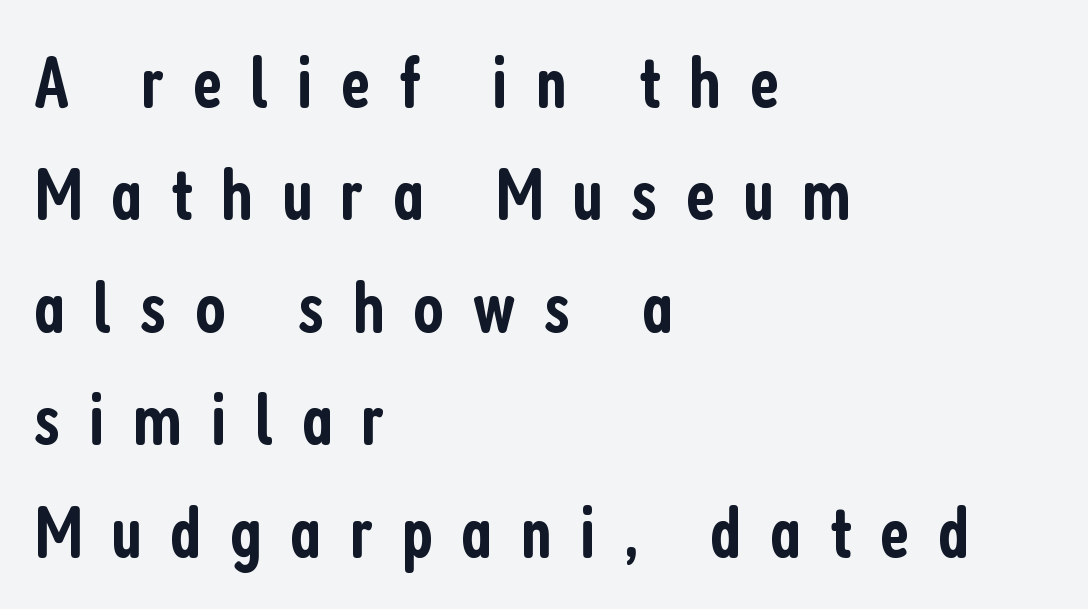
The image shows 74 px semibold, condensed sans-serif type, upright; set left-aligned, normal line spacing (1.52x), unusually wide letter spacing (+0.38 em), not underlined; low stroke contrast and a medium x-height.
